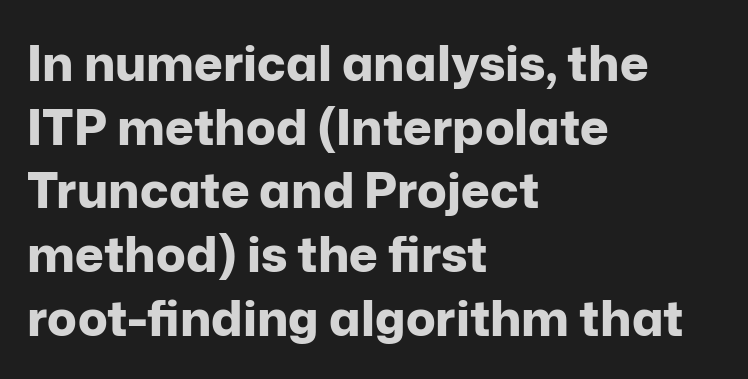
{"serif": "no", "italic": "no", "bold": "yes", "weight": "bold", "width": "normal", "stroke_contrast": "low", "x_height": "medium", "monospaced": "no", "underline": "no", "align": "left", "line_spacing": "normal", "line_spacing_ratio": 1.3, "letter_spacing": "normal", "letter_spacing_em": 0.0, "glyph_px": 49}
